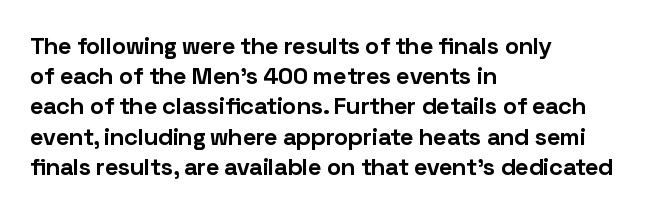
{"italic": "no", "bold": "yes", "underline": "no", "align": "left", "line_spacing": "normal", "line_spacing_ratio": 1.26, "letter_spacing": "normal", "letter_spacing_em": 0.0, "glyph_px": 24}
